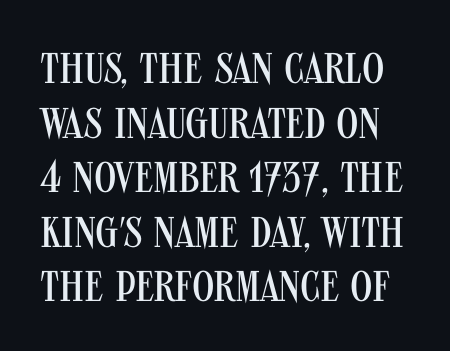
{"serif": "no", "italic": "no", "bold": "no", "weight": "regular", "width": "condensed", "stroke_contrast": "medium", "x_height": "large", "monospaced": "no", "underline": "no", "line_spacing": "normal", "line_spacing_ratio": 1.27, "letter_spacing": "normal", "letter_spacing_em": 0.0, "glyph_px": 43}
